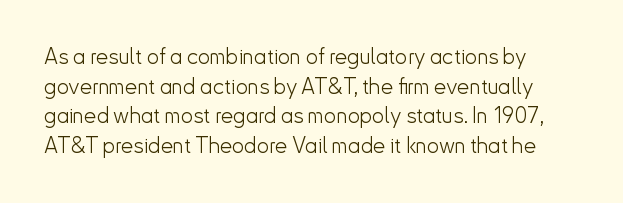
{"italic": "no", "bold": "no", "underline": "no", "line_spacing": "normal", "line_spacing_ratio": 1.35, "letter_spacing": "normal", "letter_spacing_em": 0.0, "glyph_px": 22}
